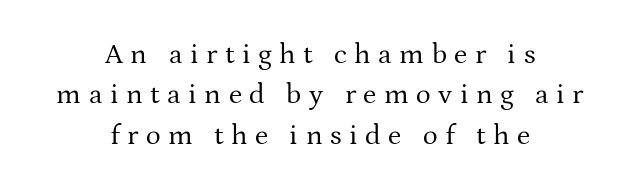
{"serif": "yes", "italic": "no", "bold": "no", "weight": "regular", "width": "normal", "stroke_contrast": "medium", "x_height": "medium", "monospaced": "no", "underline": "no", "align": "center", "line_spacing": "normal", "line_spacing_ratio": 1.44, "letter_spacing": "wide", "letter_spacing_em": 0.27, "glyph_px": 28}
